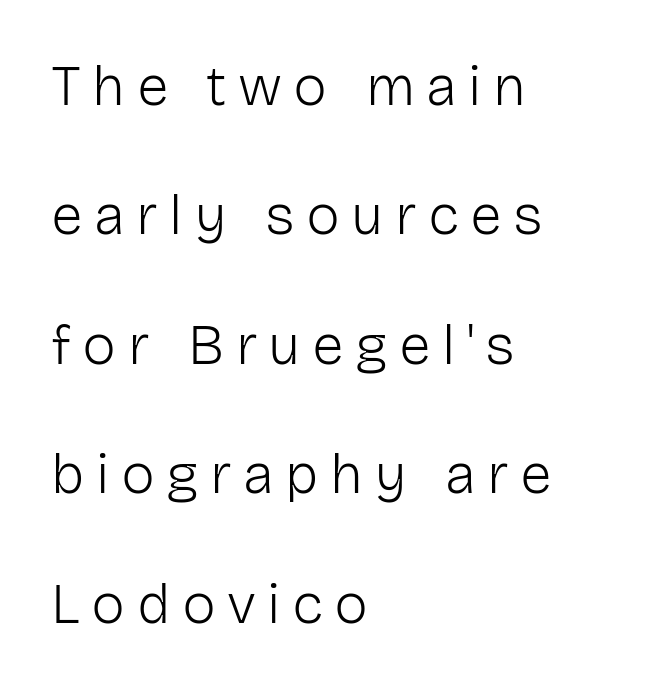
Caption: multi-line text, flush left, ragged right. You can tell from the bare stems that sans-serif type was used. No word sits above an underline. If you drew a line through each stem, it would be perfectly vertical.
